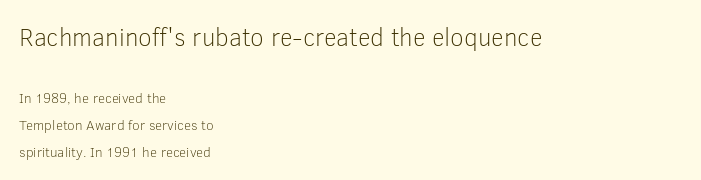
The setting favours the left margin, as ordinary paragraphs usually do. Visually, the top section dominates because its glyphs are scaled up. Quick note: underline off. The passage shown has conventional tracking throughout.
